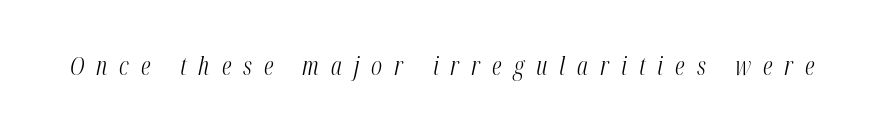
Beneath every word, the page is bare. What stands out about the letter spacing? Its width — letters are far apart. Does the lettering tilt? It does — this is italic. Stems here are at most as thick as an everyday book face.
